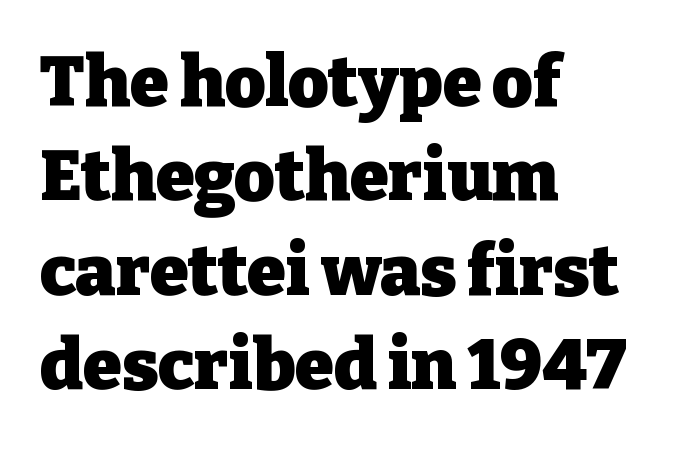
The font family rendered here belongs to the serif group. Heft: maximum for text — a bold. Tall strokes in this sample are plumb rather than angled. Looks like regular typesetting: each glyph gets only the width it needs. The words here are not underlined.
